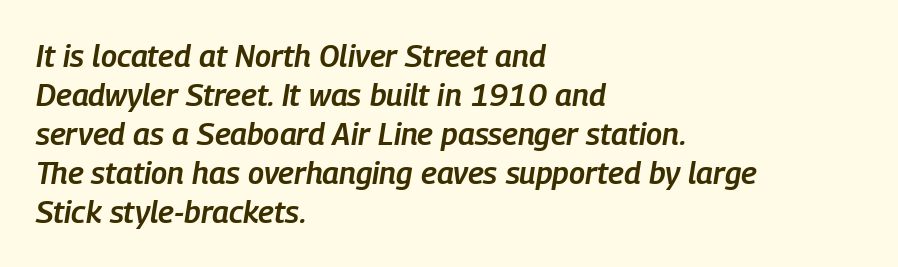
{"italic": "yes", "lean": "right", "slant_degrees": 9, "bold": "semi", "weight": "semibold", "width": "condensed", "stroke_contrast": "low", "x_height": "medium", "monospaced": "no", "underline": "no", "align": "left", "line_spacing": "normal", "line_spacing_ratio": 1.26, "letter_spacing": "normal", "letter_spacing_em": 0.0, "glyph_px": 31}
